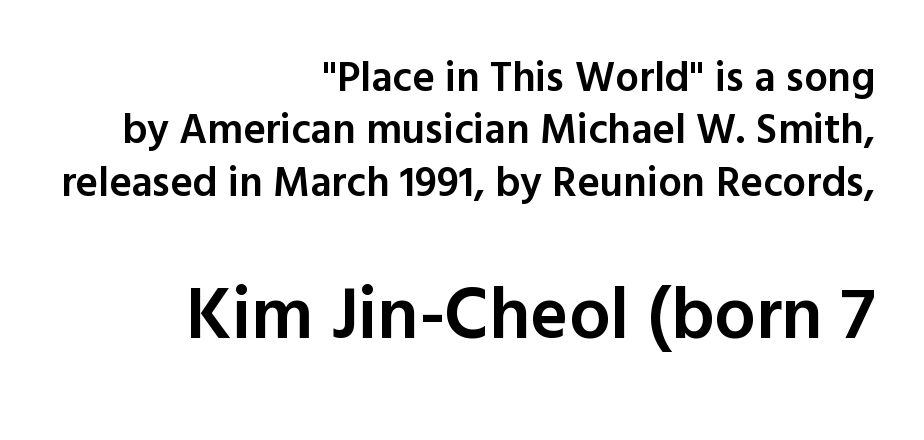
{"serif": "no", "italic": "no", "bold": "semi", "weight": "semibold", "width": "normal", "x_height": "medium", "monospaced": "no", "underline": "no", "align": "right", "line_spacing": "normal", "line_spacing_ratio": 1.25, "letter_spacing": "normal", "letter_spacing_em": 0.0, "larger_block": "second", "size_ratio": 1.74, "glyph_px": 73}
